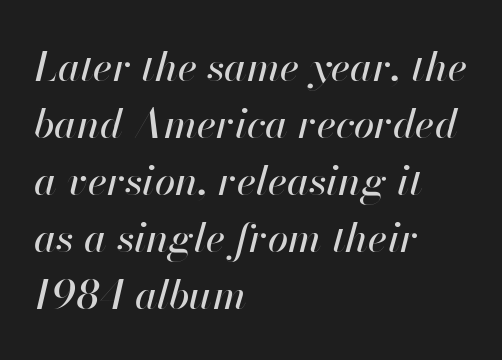
{"italic": "yes", "lean": "right", "slant_degrees": 13, "width": "normal", "stroke_contrast": "high", "x_height": "small", "monospaced": "no", "underline": "no", "align": "left", "line_spacing": "normal", "line_spacing_ratio": 1.39, "letter_spacing": "normal", "letter_spacing_em": 0.0, "glyph_px": 41}
